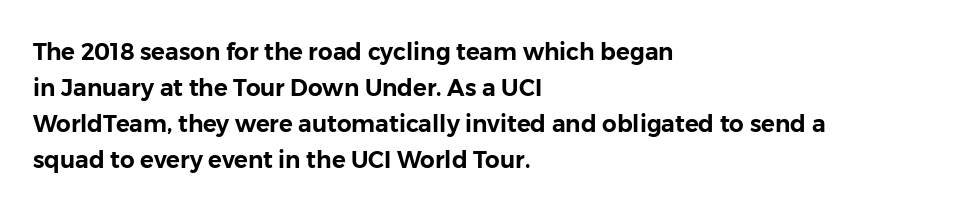
{"italic": "no", "underline": "no", "align": "left", "line_spacing": "normal", "line_spacing_ratio": 1.56, "letter_spacing": "normal", "letter_spacing_em": 0.0, "glyph_px": 23}
